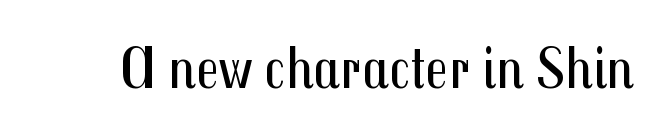
Q: Is the text bold? A: No.
Q: Is the text italic (slanted)? A: No, it is upright.
Q: Is the typeface a serif or a sans-serif typeface? A: Sans-serif.
Q: Is the text underlined? A: No.
Q: Is the spacing between letters normal or unusually wide? A: Normal.
Q: Width (condensed, normal, or wide)? A: Condensed.
Q: Stroke contrast? A: Medium.
Q: x-height? A: Medium.
Q: Monospaced? A: No.
